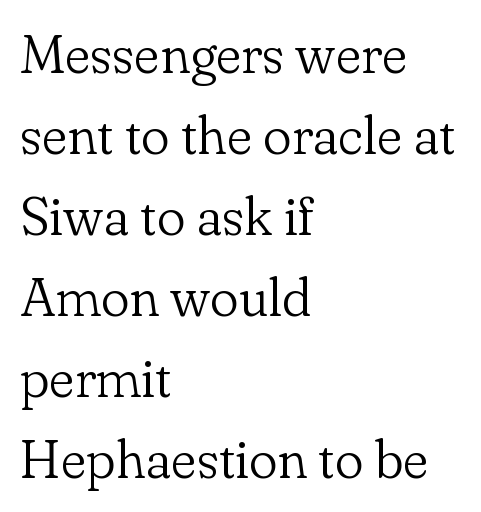
The passage shown is typed in a proportional face where columns would drift. A typesetter would label this face a serif. Does the copy run flush right? No — it runs flush left. The letterforms sit shoulder to shoulder at normal distance. The zone under the glyphs is completely vacant. No chunkiness to these letters — they're not bold.
